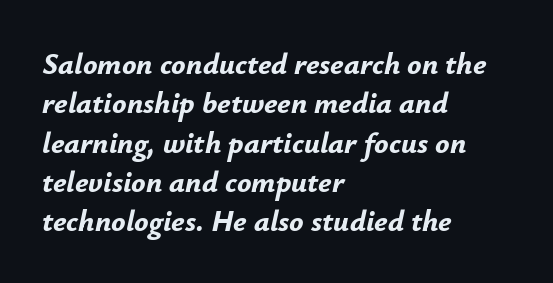
Q: Is the text bold? A: Yes.
Q: Is the text italic (slanted)? A: Yes, it leans right by about 12 degrees.
Q: Is the text underlined? A: No.
Q: How is the paragraph aligned? A: Left-aligned.
Q: Is the spacing between letters normal or unusually wide? A: Normal.
Q: Is the spacing between lines tight, normal or loose? A: Normal.
Q: Width (condensed, normal, or wide)? A: Normal.
Q: Stroke contrast? A: Low.
Q: x-height? A: Small.
Q: Monospaced? A: No.
